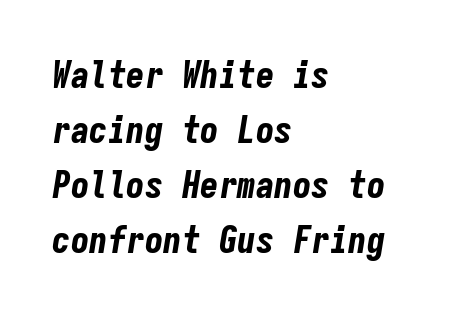
The image shows 37 px bold, condensed type, italic (leaning right), monospaced; set left-aligned, normal line spacing (1.49x), normal letter spacing, not underlined; low stroke contrast and a medium x-height.
